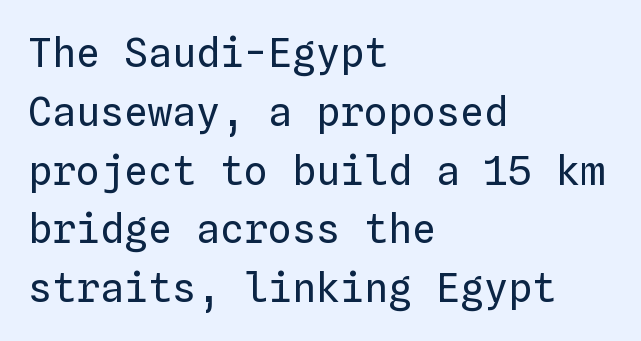
{"italic": "no", "bold": "no", "weight": "regular", "width": "normal", "stroke_contrast": "low", "x_height": "medium", "monospaced": "yes", "underline": "no", "align": "left", "line_spacing": "normal", "line_spacing_ratio": 1.47, "letter_spacing": "normal", "letter_spacing_em": 0.0, "glyph_px": 40}
